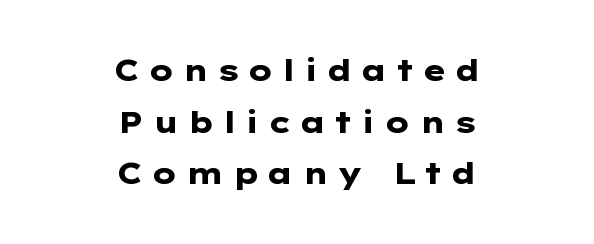
Q: Is the text bold? A: Yes.
Q: Is the text italic (slanted)? A: No, it is upright.
Q: Is the typeface a serif or a sans-serif typeface? A: Sans-serif.
Q: Is the text underlined? A: No.
Q: How is the paragraph aligned? A: Centered.
Q: Is the spacing between letters normal or unusually wide? A: Unusually wide.
Q: Width (condensed, normal, or wide)? A: Wide.
Q: Stroke contrast? A: Low.
Q: x-height? A: Medium.
Q: Monospaced? A: No.
